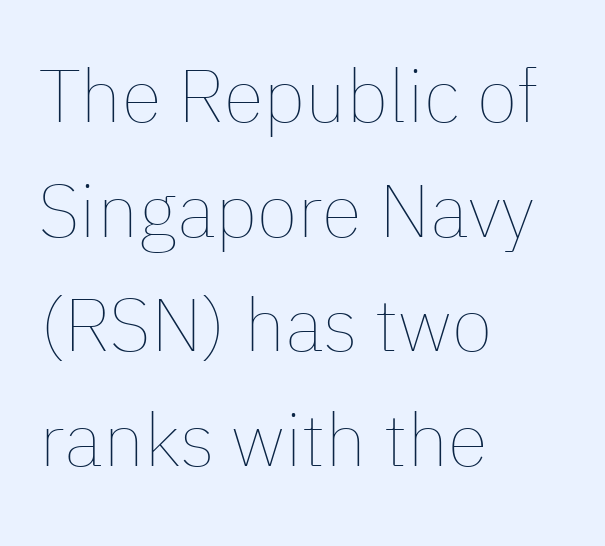
The image shows 74 px thin type, upright; set left-aligned, normal line spacing (1.55x), normal letter spacing, not underlined; low stroke contrast and a medium x-height.
